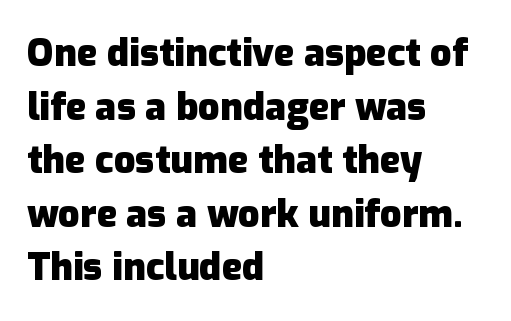
Are there feet on the stems? There aren't — it's a sans. What weight is shown? A full bold with thick strokes. Character widths vary here, with narrow letters taking less room than wide ones. Interline gaps are of average width in this sample. Is there any slant? The stems are plumb. Descender tails drop into unmarked territory.
